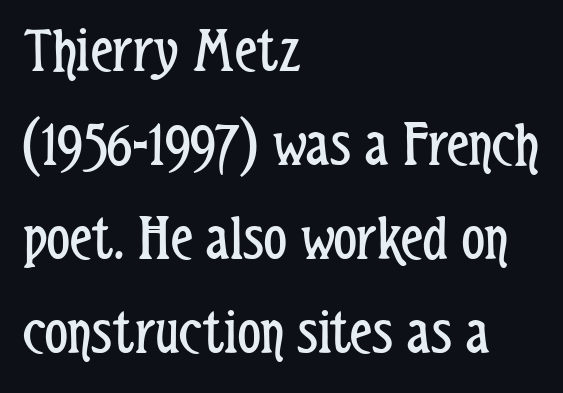
{"serif": "no", "italic": "no", "bold": "no", "weight": "regular", "width": "condensed", "stroke_contrast": "low", "x_height": "medium", "monospaced": "no", "underline": "no", "align": "left", "line_spacing": "normal", "line_spacing_ratio": 1.47, "letter_spacing": "normal", "letter_spacing_em": 0.0, "glyph_px": 64}
